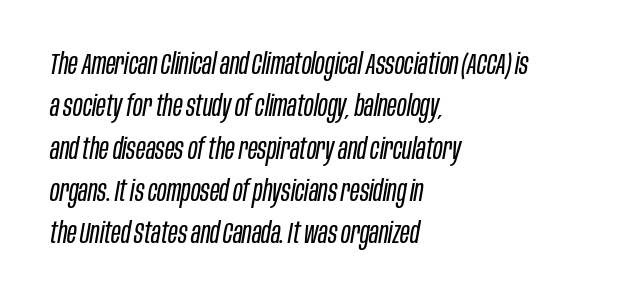
{"italic": "yes", "lean": "right", "slant_degrees": 10, "bold": "no", "weight": "regular", "width": "condensed", "stroke_contrast": "low", "x_height": "large", "monospaced": "no", "underline": "no", "align": "left", "line_spacing": "normal", "line_spacing_ratio": 1.46, "letter_spacing": "normal", "letter_spacing_em": 0.0, "glyph_px": 29}
